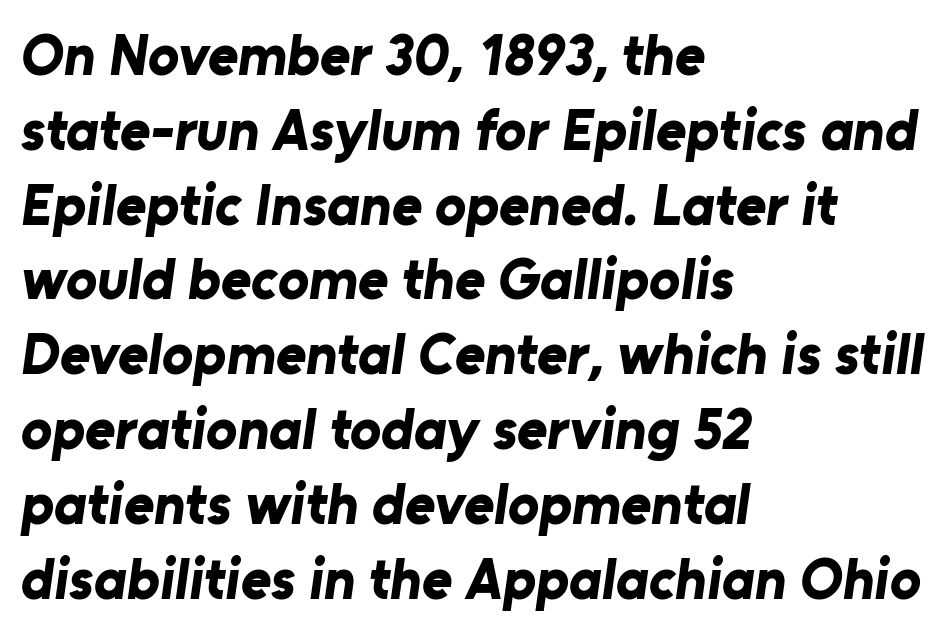
{"serif": "no", "bold": "yes", "weight": "bold", "width": "normal", "stroke_contrast": "low", "x_height": "medium", "monospaced": "no", "underline": "no", "align": "left", "line_spacing": "normal", "line_spacing_ratio": 1.29, "letter_spacing": "normal", "letter_spacing_em": 0.0, "glyph_px": 58}
